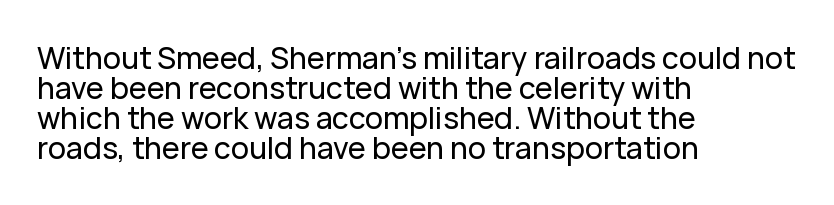
In terms of posture, this sample is upright. How would I describe the line gaps? Narrow and economical. The characters display no serif detailing; their extremities are plain. Is the block centered? No — it sits flush against the left margin.
